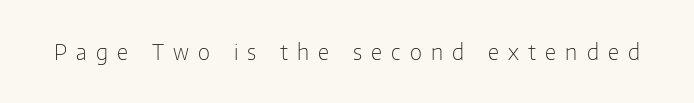
The image shows 21 px text type, upright; set unusually wide letter spacing (+0.44 em), not underlined.
